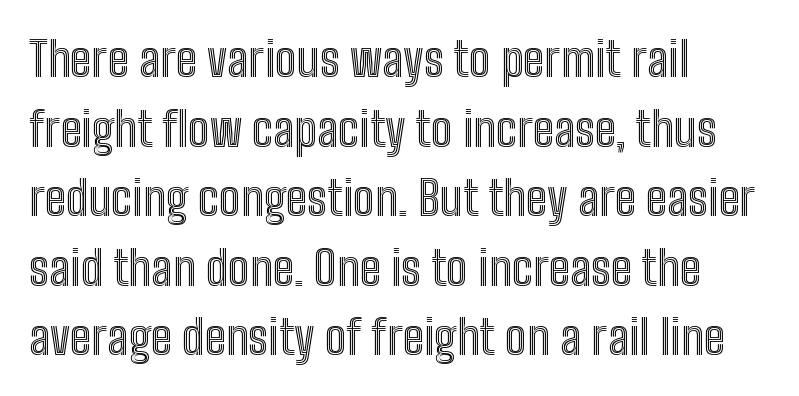
Q: Is the text italic (slanted)? A: No, it is upright.
Q: Is the text underlined? A: No.
Q: How is the paragraph aligned? A: Left-aligned.
Q: Is the spacing between letters normal or unusually wide? A: Normal.
Q: Is the spacing between lines tight, normal or loose? A: Normal.
Q: Width (condensed, normal, or wide)? A: Condensed.
Q: x-height? A: Medium.
Q: Monospaced? A: No.
